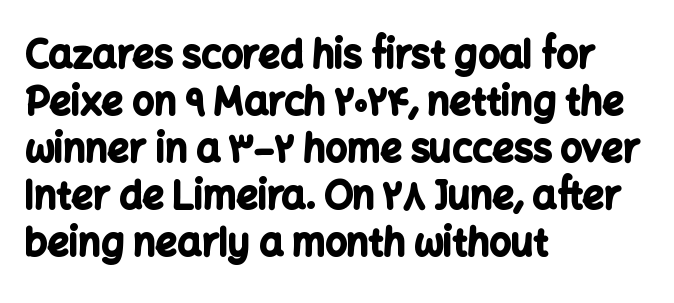
The image shows 38 px bold sans-serif type, upright; set left-aligned, line spacing 1.24x, normal letter spacing, not underlined; low stroke contrast and a medium x-height.
